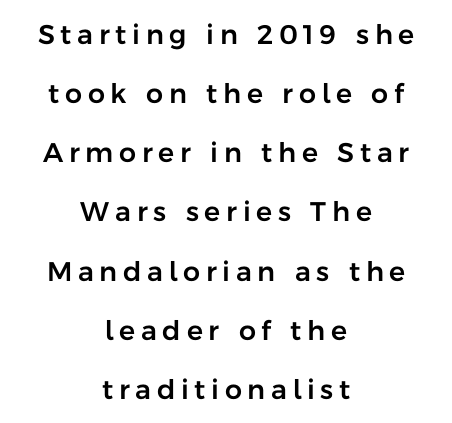
{"italic": "no", "underline": "no", "align": "center", "line_spacing": "loose", "line_spacing_ratio": 2.19, "letter_spacing": "wide", "letter_spacing_em": 0.21, "glyph_px": 27}
